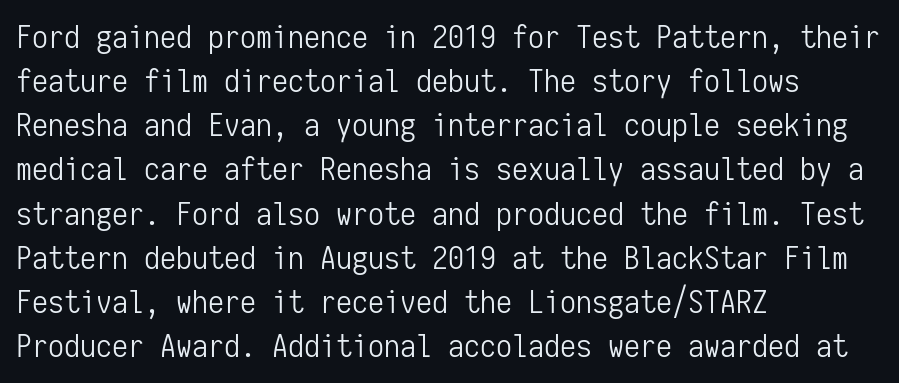
The image shows 32 px light, condensed sans-serif type, upright, monospaced; set left-aligned, normal line spacing (1.38x), normal letter spacing, not underlined; low stroke contrast and a medium x-height.
